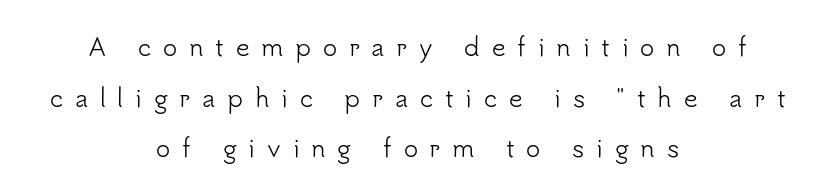
The image shows 24 px text type, upright; set centered, loose line spacing (2.11x), unusually wide letter spacing (+0.49 em), not underlined.
